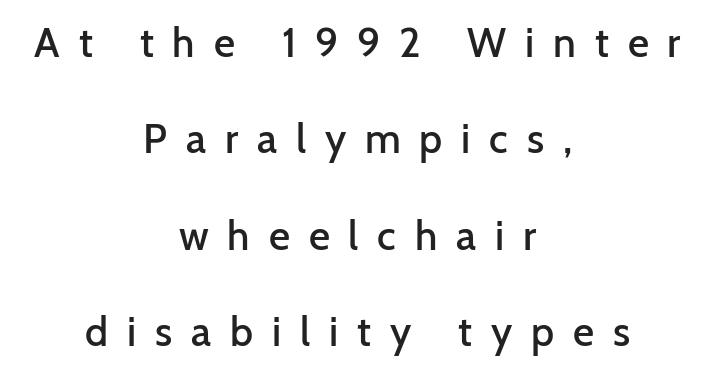
The image shows 41 px semibold sans-serif type, upright; set centered, loose line spacing (2.35x), unusually wide letter spacing (+0.46 em), not underlined; low stroke contrast and a medium x-height.
